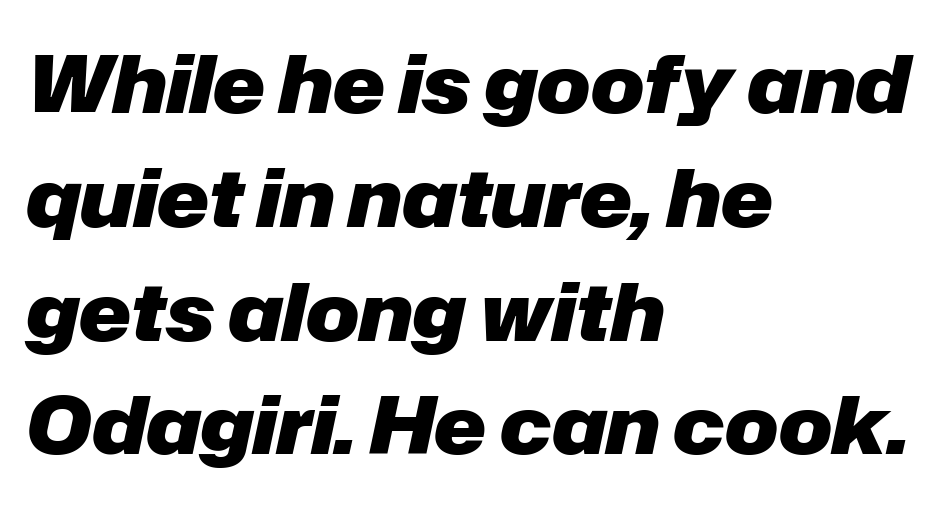
Varying glyph widths throughout — classic text-font behaviour. The passage is arranged the way most books set body copy — flush left. Short note: letters normally spaced. The leading is moderate, giving the passage an even texture.
